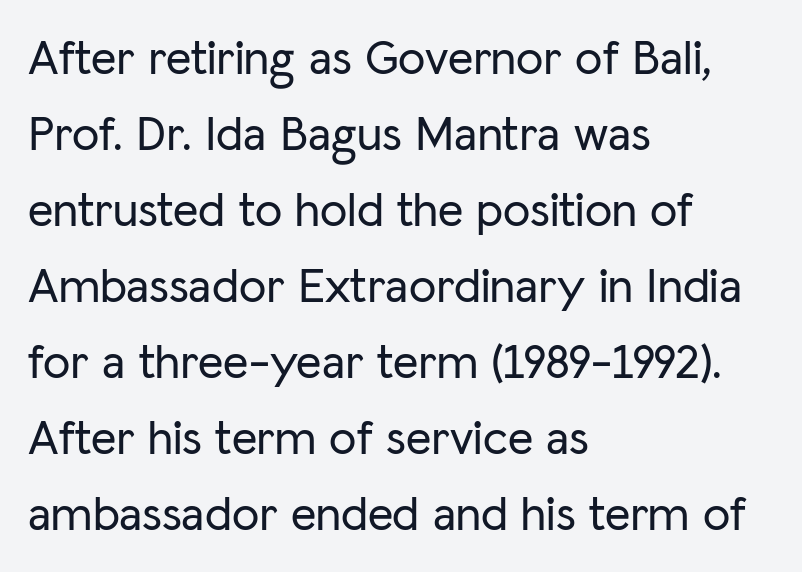
Q: Is the text italic (slanted)? A: No, it is upright.
Q: Is the typeface a serif or a sans-serif typeface? A: Sans-serif.
Q: Is the text underlined? A: No.
Q: How is the paragraph aligned? A: Left-aligned.
Q: Is the spacing between letters normal or unusually wide? A: Normal.
Q: Is the spacing between lines tight, normal or loose? A: Normal.
Q: Width (condensed, normal, or wide)? A: Normal.
Q: Stroke contrast? A: Low.
Q: x-height? A: Medium.
Q: Monospaced? A: No.
